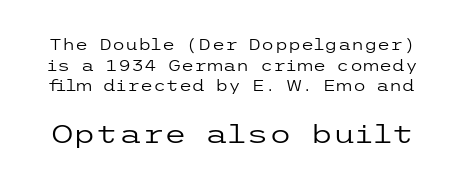
Honestly, the row spacing looks completely unremarkable. Plain, unruled lines of type. Is there any slant? The stems are plumb. The horizontal fit of the characters is conventional and even. You get the small type first, then a jump to larger type. The strokes carry an ordinary text weight at most.
